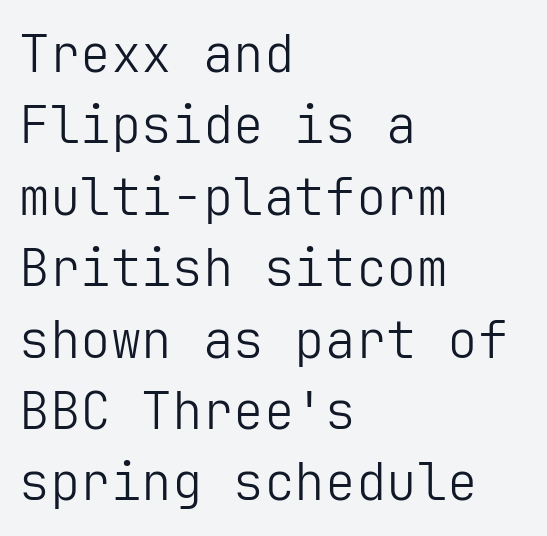
Q: Is the text bold? A: No.
Q: Is the text italic (slanted)? A: No, it is upright.
Q: Is the typeface a serif or a sans-serif typeface? A: Sans-serif.
Q: Is the text underlined? A: No.
Q: How is the paragraph aligned? A: Left-aligned.
Q: Is the spacing between letters normal or unusually wide? A: Normal.
Q: Is the spacing between lines tight, normal or loose? A: Normal.
Q: Width (condensed, normal, or wide)? A: Normal.
Q: Stroke contrast? A: Low.
Q: x-height? A: Medium.
